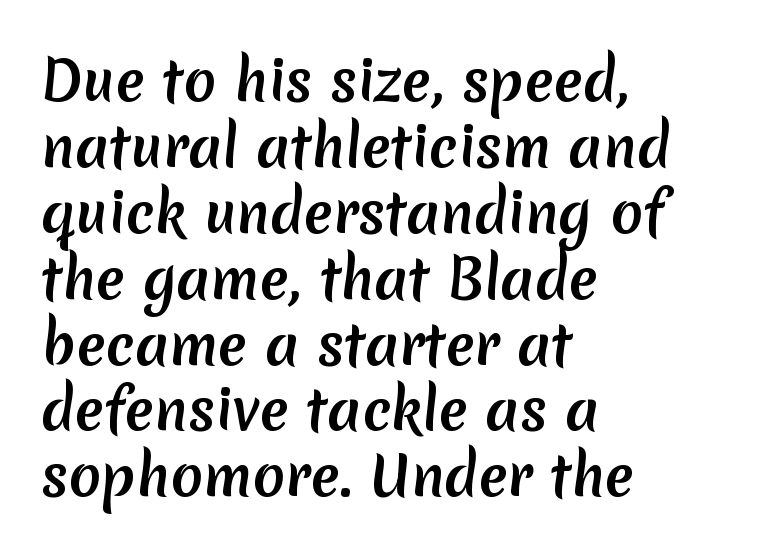
{"serif": "no", "bold": "yes", "weight": "semibold", "width": "normal", "stroke_contrast": "low", "x_height": "medium", "monospaced": "no", "underline": "no", "align": "left", "line_spacing_ratio": 1.22, "letter_spacing": "normal", "letter_spacing_em": 0.0, "glyph_px": 54}
